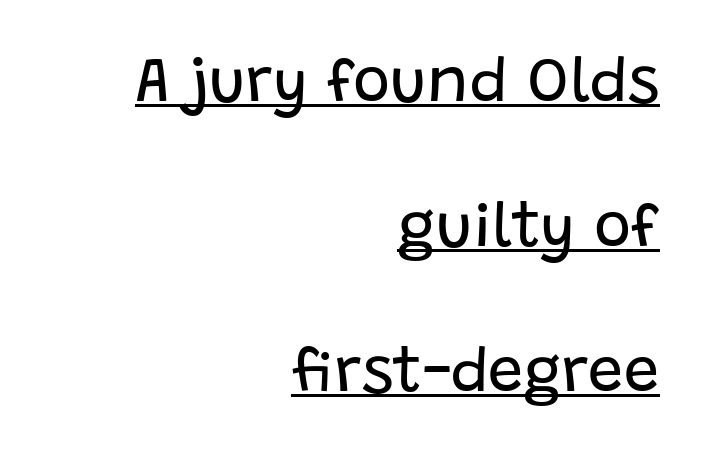
The image shows 63 px regular-weight sans-serif type, upright; set right-aligned, loose line spacing (2.3x), normal letter spacing, underlined; low stroke contrast and a large x-height.
